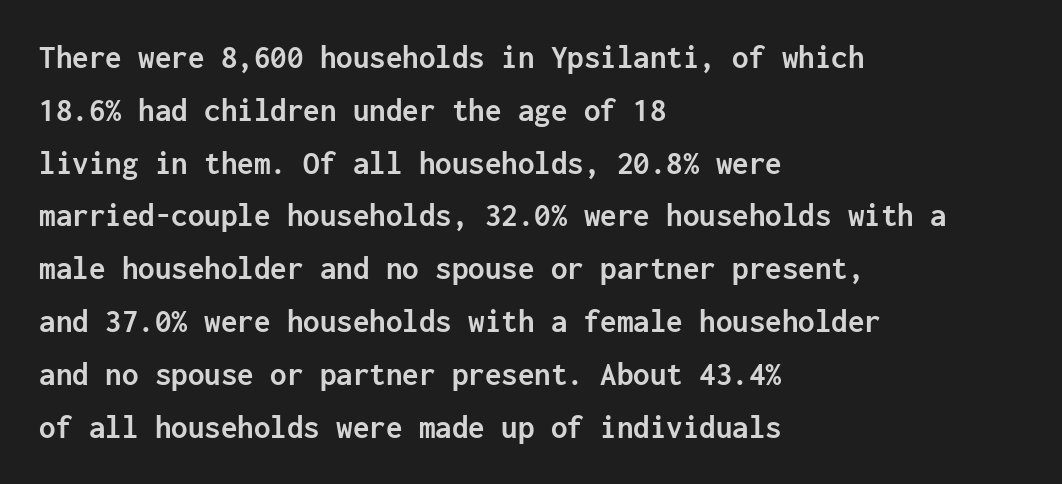
The image shows 33 px semibold sans-serif type, upright, monospaced; set left-aligned, normal line spacing (1.6x), normal letter spacing, not underlined; low stroke contrast and a medium x-height.
